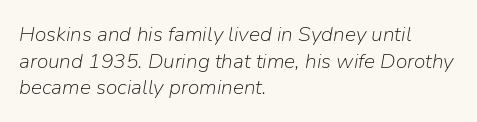
Q: Is the text bold? A: No.
Q: Is the text italic (slanted)? A: Yes, it leans right by about 9 degrees.
Q: Is the text underlined? A: No.
Q: How is the paragraph aligned? A: Left-aligned.
Q: Is the spacing between letters normal or unusually wide? A: Normal.
Q: Is the spacing between lines tight, normal or loose? A: Normal.
